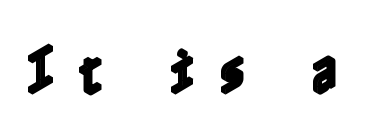
The image shows 52 px condensed type, upright; set unusually wide letter spacing (+0.45 em), not underlined; a medium x-height.
